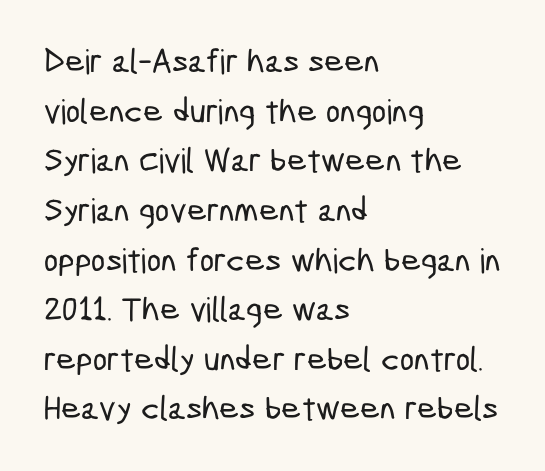
Q: Is the typeface a serif or a sans-serif typeface? A: Sans-serif.
Q: Is the text underlined? A: No.
Q: How is the paragraph aligned? A: Left-aligned.
Q: Is the spacing between letters normal or unusually wide? A: Normal.
Q: Is the spacing between lines tight, normal or loose? A: Normal.
Q: Width (condensed, normal, or wide)? A: Condensed.
Q: Stroke contrast? A: Low.
Q: x-height? A: Medium.
Q: Monospaced? A: No.
